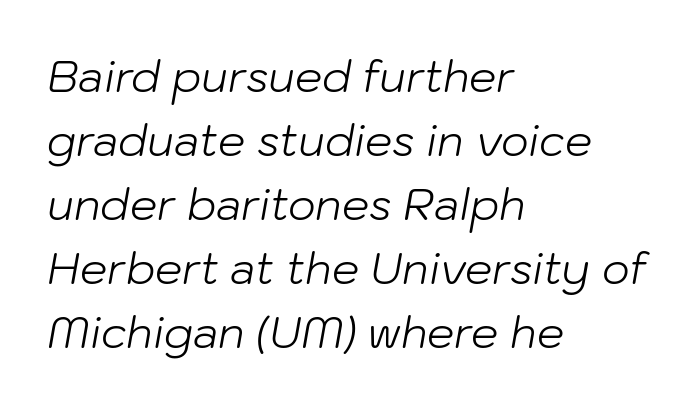
The image shows 43 px light type, italic (leaning right); set left-aligned, normal line spacing (1.49x), normal letter spacing, not underlined; low stroke contrast and a medium x-height.
